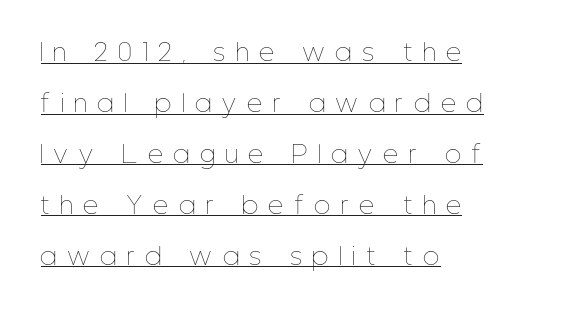
The image shows 24 px text type, upright; set left-aligned, loose line spacing (2.12x), unusually wide letter spacing (+0.44 em), underlined.
